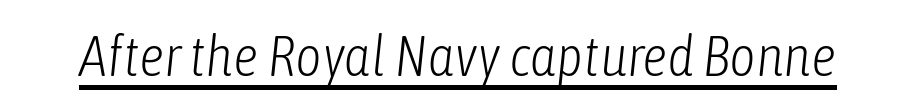
This is oblique type, the kind used for emphasis or titles. The rendering uses natural spacing where letterforms have individual widths. This rendering features underlined lettering. Stroke mass is kept to a normal reading level or below. Does extra space separate the letters? No, they use regular spacing.
